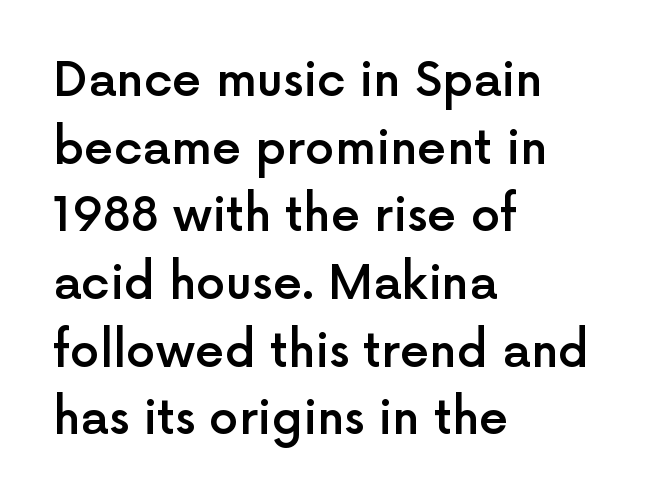
{"serif": "no", "italic": "no", "bold": "semi", "weight": "semibold", "width": "normal", "x_height": "medium", "monospaced": "no", "underline": "no", "align": "left", "line_spacing": "normal", "line_spacing_ratio": 1.44, "letter_spacing": "normal", "letter_spacing_em": 0.0, "glyph_px": 47}
